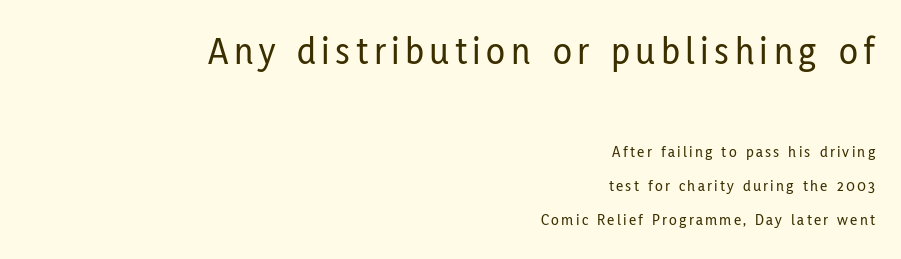
The image shows 39 px condensed sans-serif type, upright; set right-aligned, loose line spacing (2.14x), not underlined; the first (top) block is 2.44x larger; low stroke contrast and a medium x-height.
